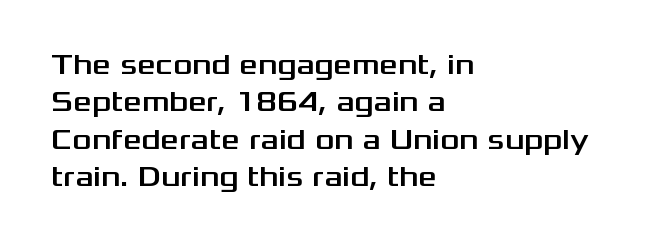
The image shows 29 px wide sans-serif type, upright; set left-aligned, normal line spacing (1.29x), normal letter spacing, not underlined; medium stroke contrast and a medium x-height.
